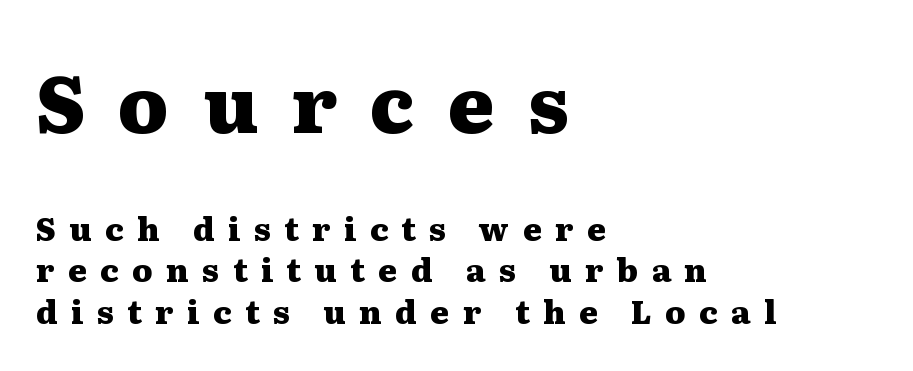
Q: Is the text bold? A: Yes.
Q: Is the text italic (slanted)? A: No, it is upright.
Q: Is the typeface a serif or a sans-serif typeface? A: Serif.
Q: Is the text underlined? A: No.
Q: How is the paragraph aligned? A: Left-aligned.
Q: Is the spacing between letters normal or unusually wide? A: Unusually wide.
Q: Is the spacing between lines tight, normal or loose? A: Normal.
Q: Which block of text is set in a larger size, the first (top) or the second (bottom)? A: The first (top) one.
Q: Width (condensed, normal, or wide)? A: Wide.
Q: Stroke contrast? A: Medium.
Q: x-height? A: Medium.
Q: Monospaced? A: No.
